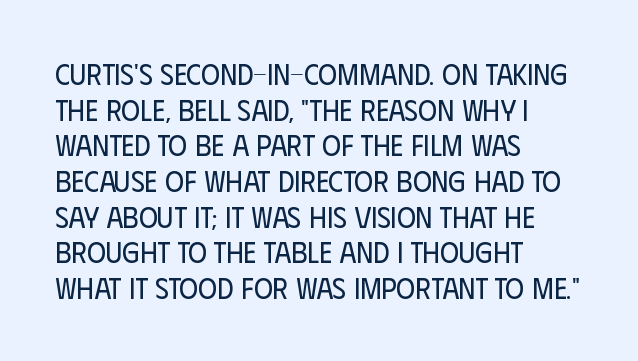
{"serif": "no", "italic": "no", "bold": "no", "weight": "regular", "width": "condensed", "stroke_contrast": "low", "x_height": "large", "monospaced": "no", "underline": "no", "align": "left", "line_spacing_ratio": 1.23, "letter_spacing": "normal", "letter_spacing_em": 0.0, "glyph_px": 29}
